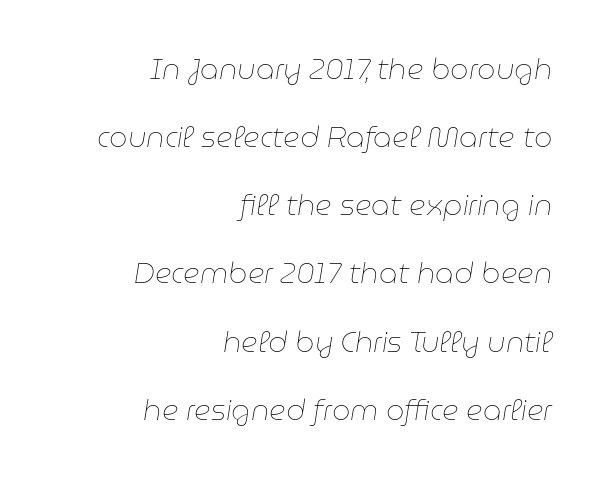
Q: Is the text bold? A: No.
Q: Is the text italic (slanted)? A: Yes, it leans right by about 9 degrees.
Q: Is the text underlined? A: No.
Q: How is the paragraph aligned? A: Right-aligned.
Q: Is the spacing between letters normal or unusually wide? A: Normal.
Q: Is the spacing between lines tight, normal or loose? A: Loose.
Q: Width (condensed, normal, or wide)? A: Normal.
Q: Stroke contrast? A: Low.
Q: x-height? A: Medium.
Q: Monospaced? A: No.
